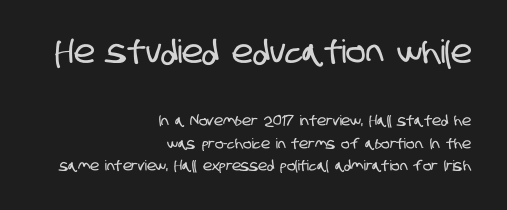
The image shows 32 px condensed sans-serif type; set right-aligned, normal line spacing (1.61x), normal letter spacing, not underlined; the first (top) block is 2.29x larger; low stroke contrast and a large x-height.
